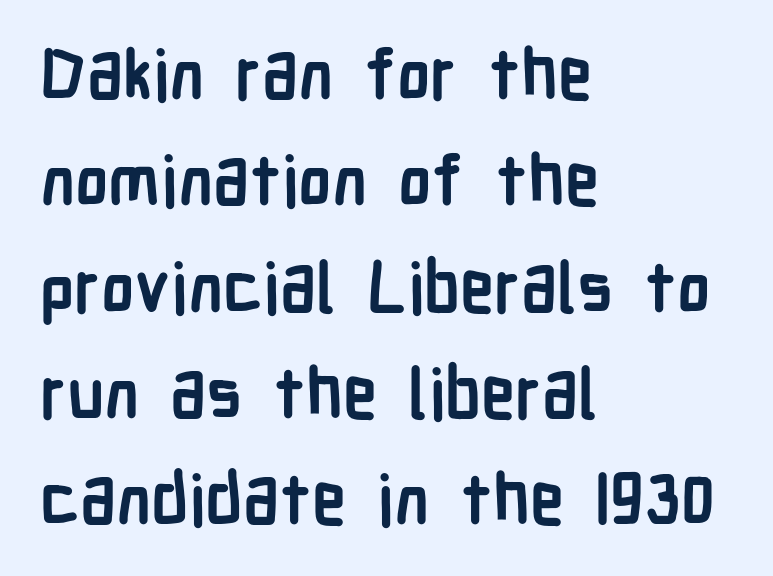
{"serif": "no", "italic": "no", "bold": "yes", "weight": "semibold", "width": "condensed", "stroke_contrast": "low", "x_height": "medium", "monospaced": "no", "underline": "no", "align": "left", "line_spacing": "normal", "line_spacing_ratio": 1.54, "letter_spacing": "normal", "letter_spacing_em": 0.0, "glyph_px": 69}
